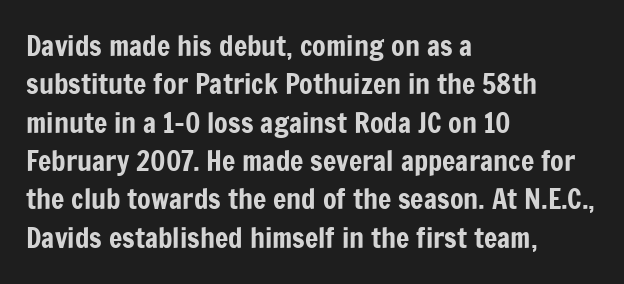
{"serif": "no", "italic": "no", "width": "condensed", "stroke_contrast": "low", "x_height": "medium", "monospaced": "no", "underline": "no", "align": "left", "line_spacing": "normal", "line_spacing_ratio": 1.37, "letter_spacing": "normal", "letter_spacing_em": 0.0, "glyph_px": 28}
